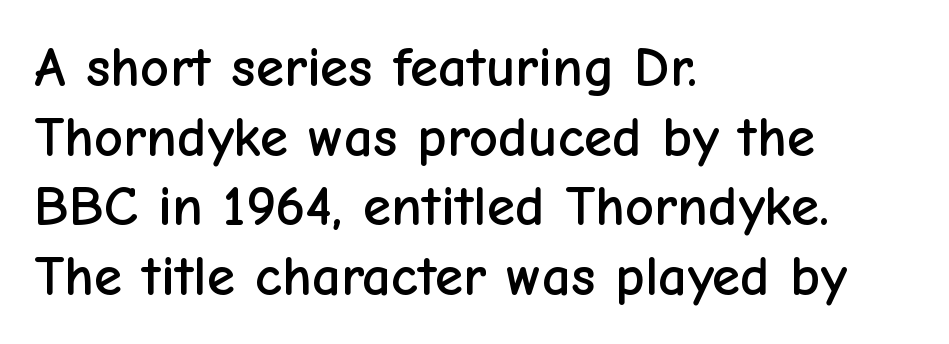
The image shows 57 px sans-serif type, upright; set left-aligned, line spacing 1.22x, normal letter spacing, not underlined; low stroke contrast and a medium x-height.
